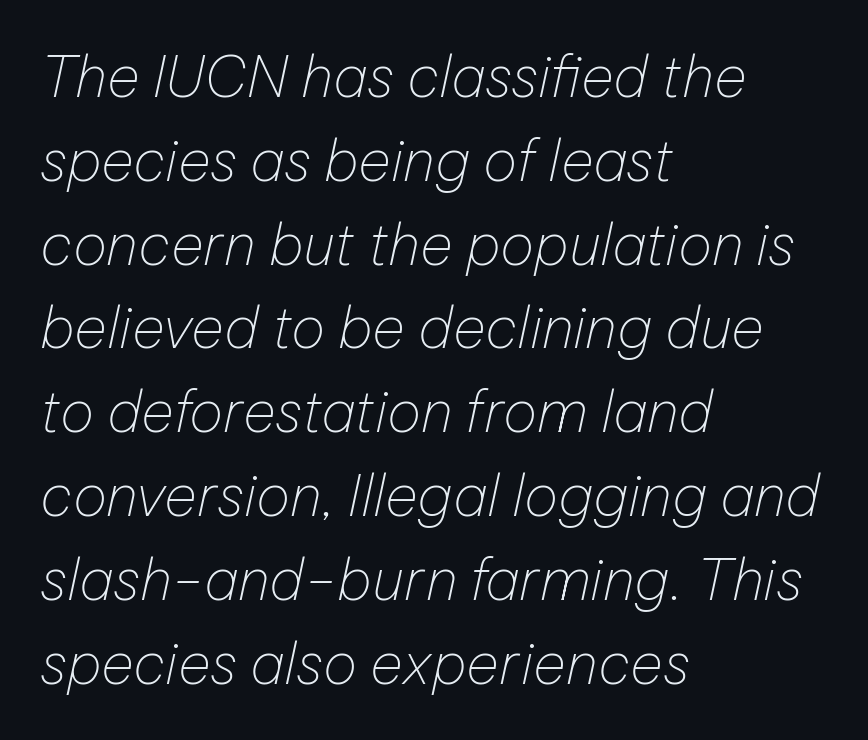
The image shows 57 px thin type, italic (leaning right); set left-aligned, normal line spacing (1.47x), normal letter spacing, not underlined; low stroke contrast and a medium x-height.
